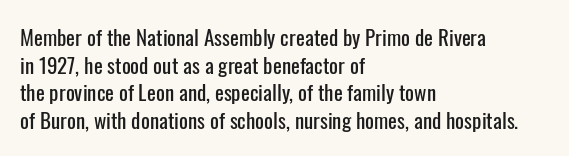
Line starts are locked; line ends wander. Leading matches the norm, producing a regular column. Characters remain perfectly vertical along every line. The area under the type is left untouched. Caption: standard tracking, unaltered.
